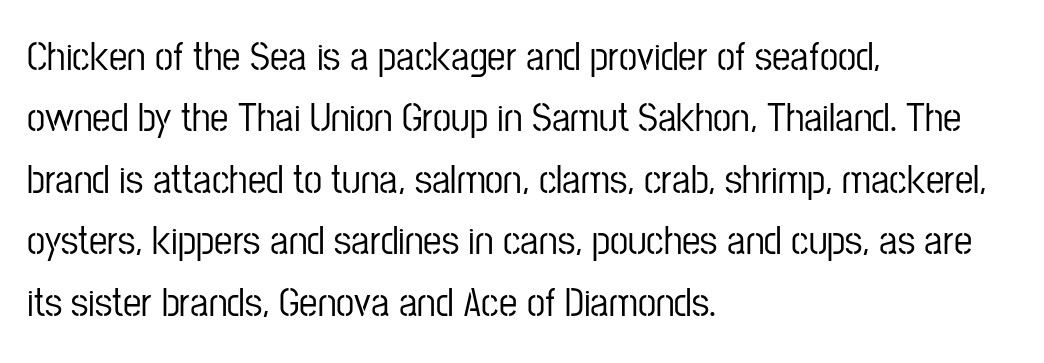
{"serif": "no", "italic": "no", "width": "condensed", "stroke_contrast": "low", "x_height": "medium", "monospaced": "no", "underline": "no", "align": "left", "line_spacing": "normal", "line_spacing_ratio": 1.5, "letter_spacing": "normal", "letter_spacing_em": 0.0, "glyph_px": 41}
